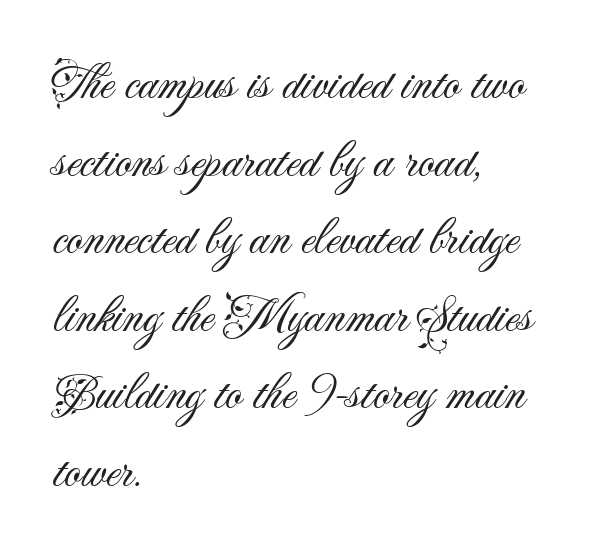
The image shows 51 px light sans-serif type; set left-aligned, normal line spacing (1.52x), normal letter spacing, not underlined; medium stroke contrast and a small x-height.
